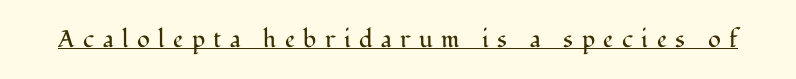
{"italic": "no", "bold": "no", "underline": "yes", "letter_spacing": "wide", "letter_spacing_em": 0.35, "glyph_px": 24}
